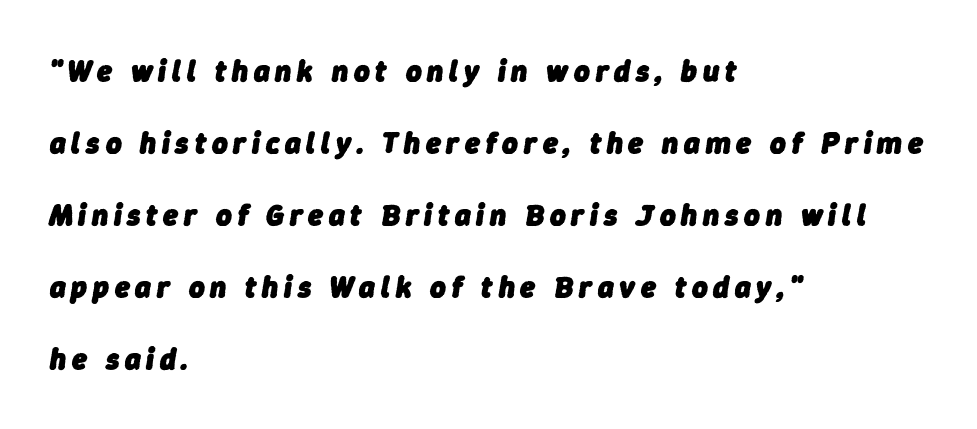
{"italic": "yes", "lean": "right", "slant_degrees": 9, "bold": "yes", "weight": "heavy", "width": "normal", "stroke_contrast": "low", "x_height": "medium", "monospaced": "no", "underline": "no", "align": "left", "line_spacing": "loose", "line_spacing_ratio": 2.4, "glyph_px": 30}
